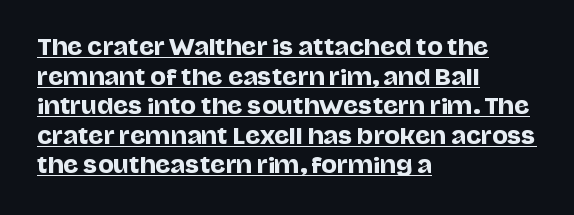
The image shows 21 px text type, upright; set left-aligned, normal line spacing (1.41x), normal letter spacing, underlined.
